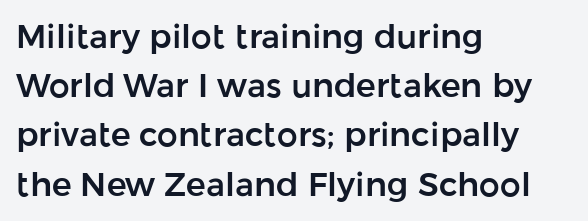
Q: Is the text italic (slanted)? A: No, it is upright.
Q: Is the typeface a serif or a sans-serif typeface? A: Sans-serif.
Q: Is the text underlined? A: No.
Q: How is the paragraph aligned? A: Left-aligned.
Q: Is the spacing between letters normal or unusually wide? A: Normal.
Q: Is the spacing between lines tight, normal or loose? A: Normal.
Q: Width (condensed, normal, or wide)? A: Normal.
Q: Stroke contrast? A: Low.
Q: x-height? A: Medium.
Q: Monospaced? A: No.
